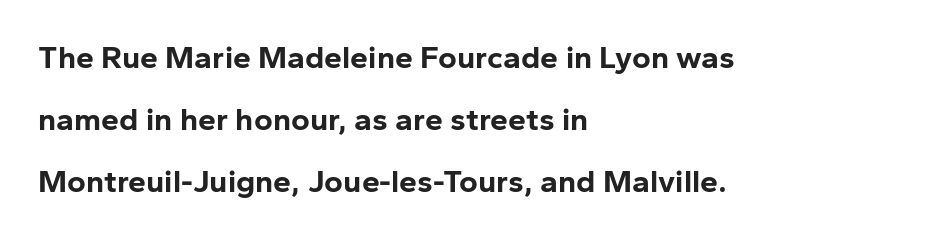
The image shows 32 px bold sans-serif type, upright; set left-aligned, loose line spacing (1.93x), normal letter spacing, not underlined; low stroke contrast and a medium x-height.
